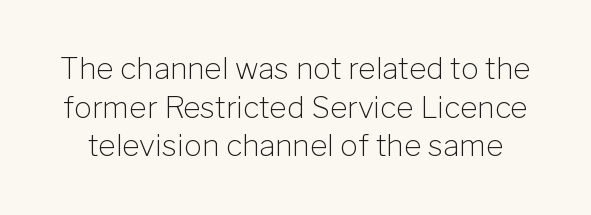
Q: Is the text bold? A: No.
Q: Is the text italic (slanted)? A: No, it is upright.
Q: Is the typeface a serif or a sans-serif typeface? A: Sans-serif.
Q: Is the text underlined? A: No.
Q: Is the spacing between letters normal or unusually wide? A: Normal.
Q: Is the spacing between lines tight, normal or loose? A: Normal.
Q: Width (condensed, normal, or wide)? A: Normal.
Q: Stroke contrast? A: Low.
Q: x-height? A: Medium.
Q: Monospaced? A: No.
